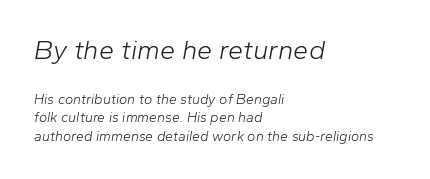
Q: Is the text bold? A: No.
Q: Is the text italic (slanted)? A: Yes, it leans right by about 10 degrees.
Q: Is the text underlined? A: No.
Q: How is the paragraph aligned? A: Left-aligned.
Q: Is the spacing between letters normal or unusually wide? A: Normal.
Q: Is the spacing between lines tight, normal or loose? A: Normal.
Q: Which block of text is set in a larger size, the first (top) or the second (bottom)? A: The first (top) one.
